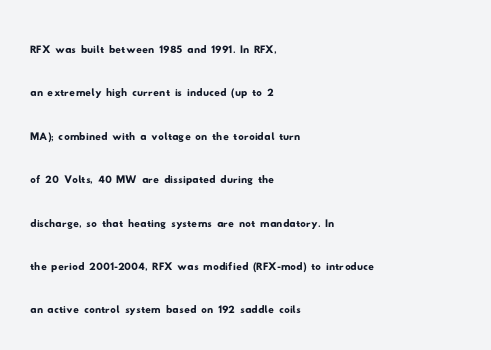
{"serif": "no", "width": "wide", "stroke_contrast": "low", "x_height": "small", "monospaced": "no", "underline": "no", "align": "left", "line_spacing": "normal", "line_spacing_ratio": 1.55, "letter_spacing": "normal", "letter_spacing_em": 0.0, "glyph_px": 28}
